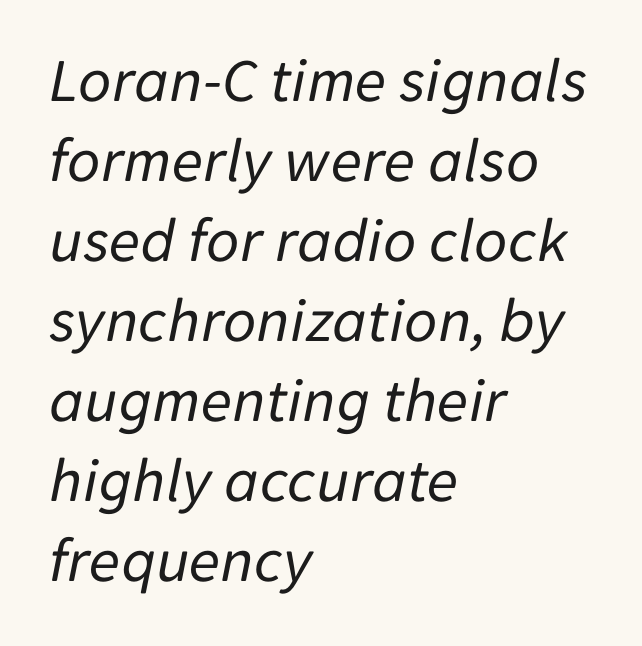
Q: Is the text bold? A: No.
Q: Is the text italic (slanted)? A: Yes, it leans right by about 11 degrees.
Q: Is the text underlined? A: No.
Q: How is the paragraph aligned? A: Left-aligned.
Q: Is the spacing between letters normal or unusually wide? A: Normal.
Q: Is the spacing between lines tight, normal or loose? A: Normal.
Q: Width (condensed, normal, or wide)? A: Normal.
Q: Stroke contrast? A: Low.
Q: x-height? A: Medium.
Q: Monospaced? A: No.
